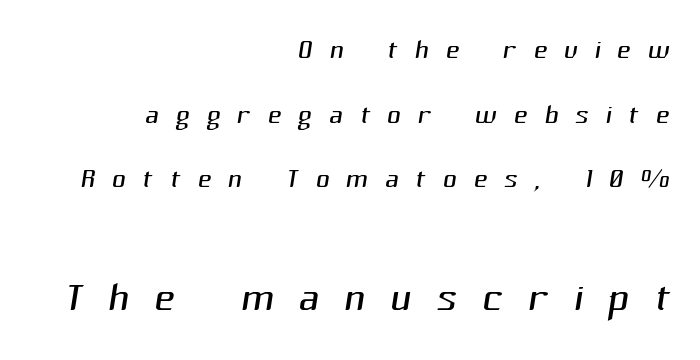
{"serif": "no", "bold": "no", "weight": "light", "width": "normal", "stroke_contrast": "medium", "x_height": "medium", "monospaced": "no", "underline": "no", "align": "right", "line_spacing": "normal", "line_spacing_ratio": 1.7, "letter_spacing": "wide", "letter_spacing_em": 0.44, "larger_block": "second", "size_ratio": 1.5, "glyph_px": 57}
